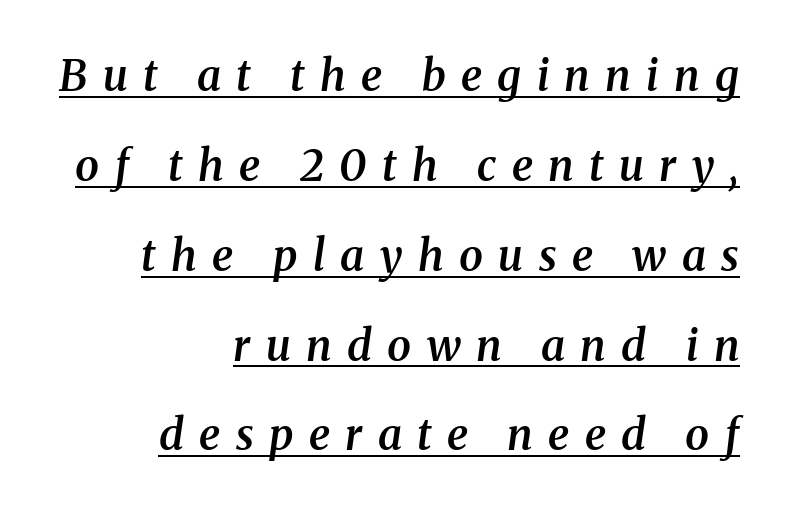
{"serif": "yes", "italic": "yes", "lean": "right", "slant_degrees": 8, "bold": "semi", "weight": "semibold", "width": "normal", "stroke_contrast": "medium", "x_height": "medium", "monospaced": "no", "underline": "yes", "align": "right", "line_spacing": "loose", "line_spacing_ratio": 2.09, "letter_spacing": "wide", "letter_spacing_em": 0.36, "glyph_px": 43}
